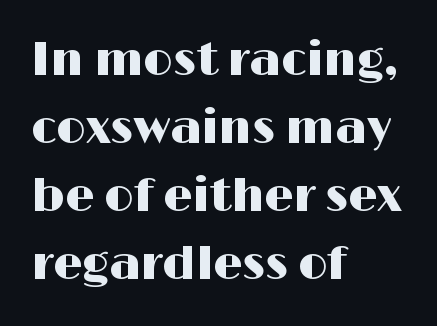
{"serif": "no", "italic": "no", "width": "wide", "stroke_contrast": "high", "x_height": "medium", "monospaced": "no", "underline": "no", "align": "left", "line_spacing": "normal", "line_spacing_ratio": 1.48, "letter_spacing": "normal", "letter_spacing_em": 0.0, "glyph_px": 46}
